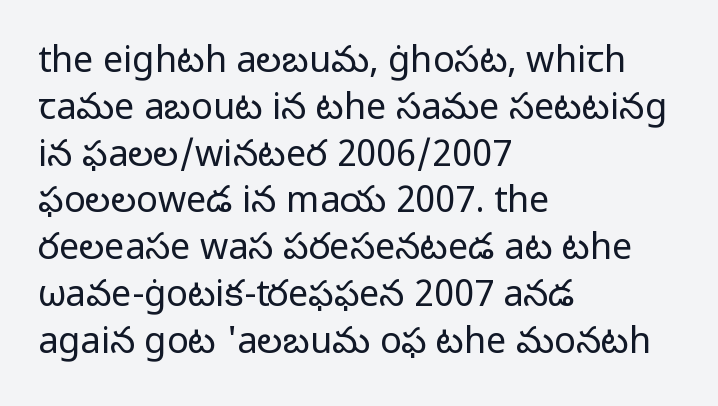
The image shows 36 px regular-weight sans-serif type, upright; set left-aligned, normal line spacing (1.3x), normal letter spacing, not underlined; low stroke contrast and a medium x-height.
